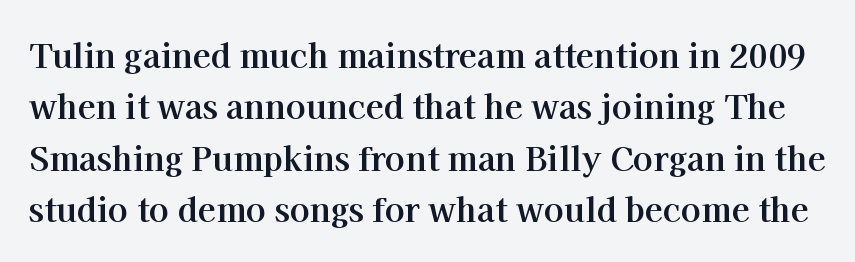
{"serif": "yes", "italic": "no", "bold": "yes", "weight": "bold", "width": "normal", "stroke_contrast": "high", "x_height": "medium", "monospaced": "no", "underline": "no", "line_spacing": "normal", "line_spacing_ratio": 1.56, "letter_spacing": "normal", "letter_spacing_em": 0.0, "glyph_px": 33}
